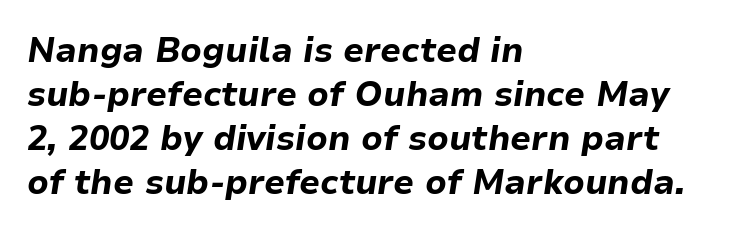
Do the characters align in a grid? No, the font is proportional. Only glyphs here, with clear space below each row. The rag falls on the right side of this text block. If you measured baseline to baseline, you'd find a middling distance.
